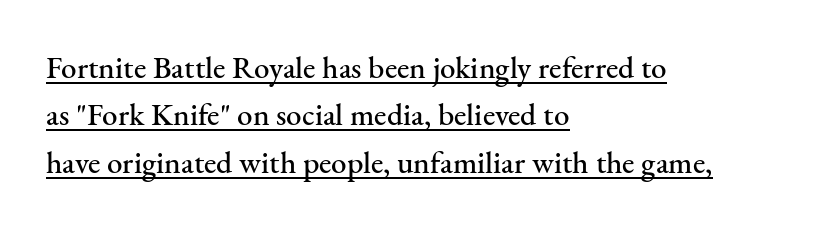
{"serif": "yes", "italic": "no", "width": "normal", "stroke_contrast": "medium", "x_height": "small", "monospaced": "no", "underline": "yes", "align": "left", "line_spacing": "normal", "line_spacing_ratio": 1.53, "letter_spacing": "normal", "letter_spacing_em": 0.0, "glyph_px": 31}
